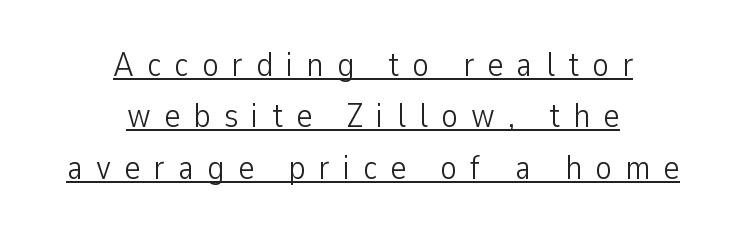
The image shows 34 px light, condensed sans-serif type, upright; set centered, normal line spacing (1.51x), unusually wide letter spacing (+0.39 em), underlined; low stroke contrast and a medium x-height.
